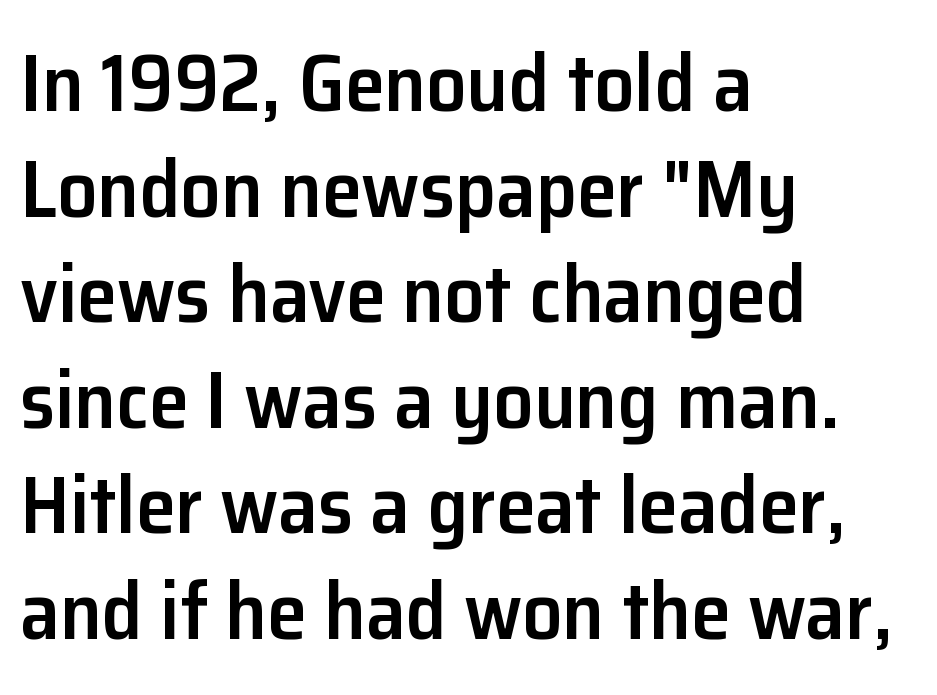
The image shows 80 px semibold sans-serif type, upright; set left-aligned, normal line spacing (1.32x), normal letter spacing, not underlined; low stroke contrast and a medium x-height.
